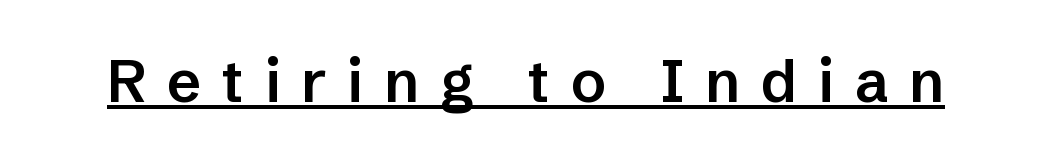
Q: Is the text bold? A: Semi-bold.
Q: Is the text italic (slanted)? A: No, it is upright.
Q: Is the typeface a serif or a sans-serif typeface? A: Sans-serif.
Q: Is the text underlined? A: Yes.
Q: Is the spacing between letters normal or unusually wide? A: Unusually wide.
Q: Width (condensed, normal, or wide)? A: Normal.
Q: Stroke contrast? A: Low.
Q: x-height? A: Medium.
Q: Monospaced? A: No.
